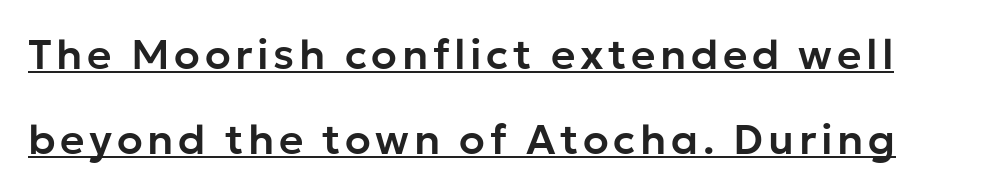
Q: Is the text italic (slanted)? A: No, it is upright.
Q: Is the typeface a serif or a sans-serif typeface? A: Sans-serif.
Q: Is the text underlined? A: Yes.
Q: Is the spacing between lines tight, normal or loose? A: Loose.
Q: Width (condensed, normal, or wide)? A: Normal.
Q: Stroke contrast? A: Low.
Q: x-height? A: Medium.
Q: Monospaced? A: No.
